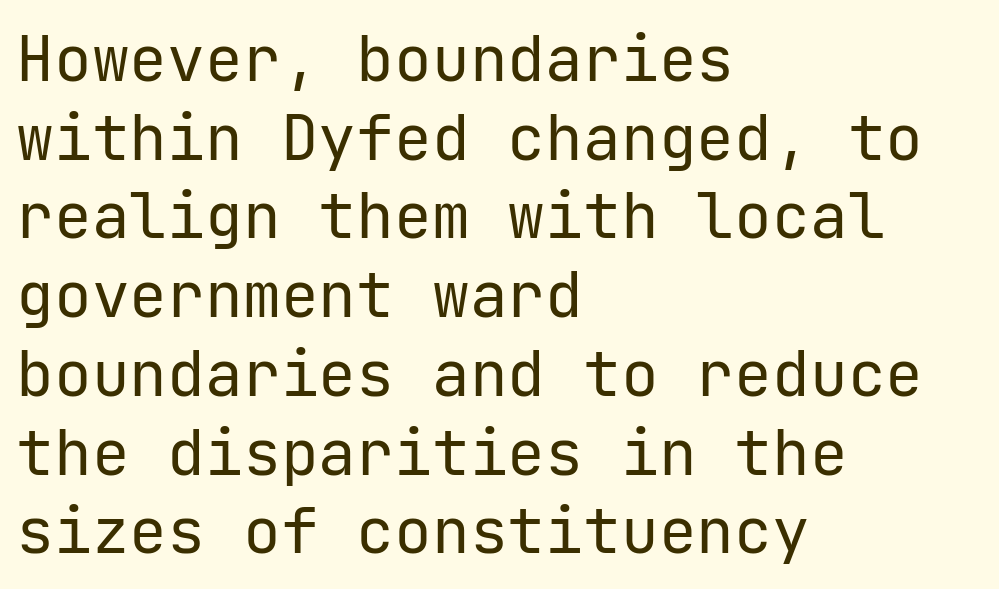
The compositor pushed each line to the left boundary. The passage shown is not underscored anywhere. Look at the tracking — it's just the regular setting, nothing added. The typeface has the unassuming heft of standard copy or less.
